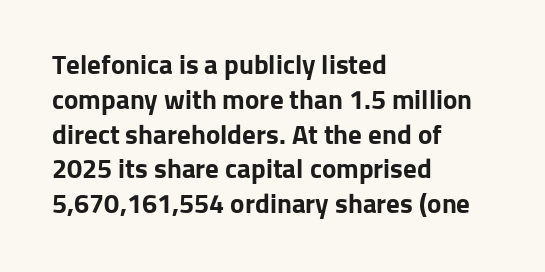
The image shows 27 px bold type, upright; set left-aligned, normal line spacing (1.29x), normal letter spacing, not underlined.
